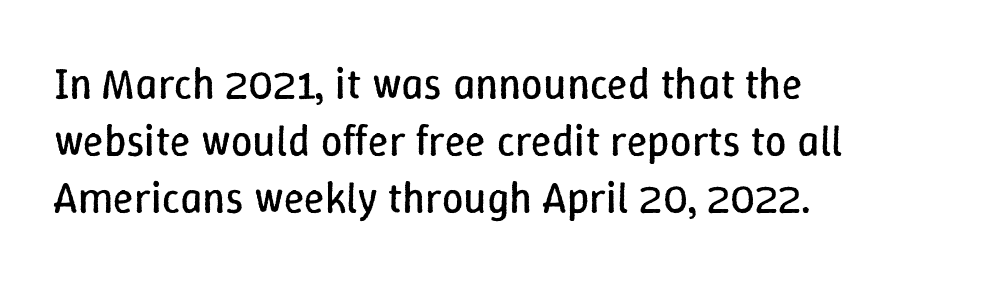
Q: Is the text bold? A: No.
Q: Is the text italic (slanted)? A: No, it is upright.
Q: Is the text underlined? A: No.
Q: How is the paragraph aligned? A: Left-aligned.
Q: Is the spacing between letters normal or unusually wide? A: Normal.
Q: Is the spacing between lines tight, normal or loose? A: Normal.
Q: Width (condensed, normal, or wide)? A: Normal.
Q: Stroke contrast? A: Low.
Q: x-height? A: Medium.
Q: Monospaced? A: No.
